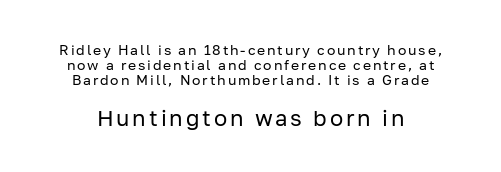
Q: Is the text bold? A: No.
Q: Is the text italic (slanted)? A: No, it is upright.
Q: Is the text underlined? A: No.
Q: Is the spacing between lines tight, normal or loose? A: Tight.
Q: Which block of text is set in a larger size, the first (top) or the second (bottom)? A: The second (bottom) one.
